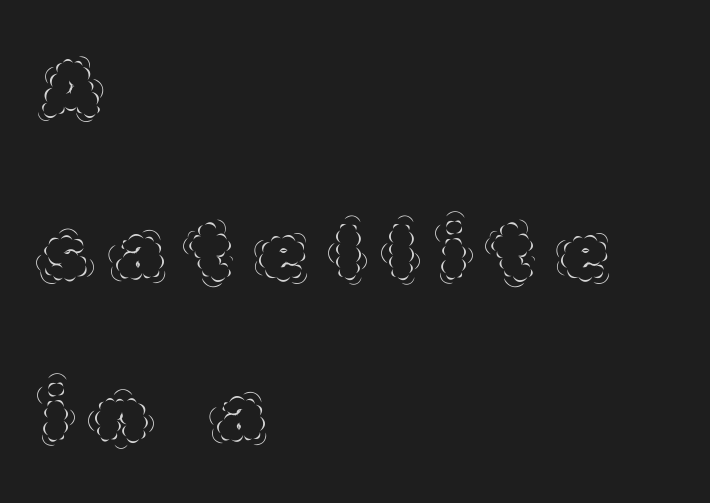
{"italic": "no", "bold": "no", "weight": "thin", "width": "normal", "x_height": "large", "monospaced": "no", "underline": "no", "align": "left", "line_spacing": "loose", "line_spacing_ratio": 2.14, "letter_spacing": "wide", "letter_spacing_em": 0.37, "glyph_px": 76}
